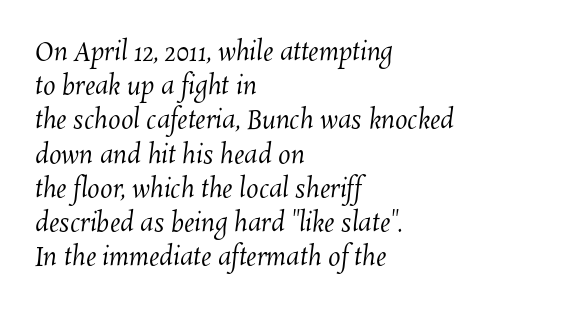
A clean baseline with only descenders dipping below it. Counters stay open thanks to moderate or lighter strokes. Words appear dense and cohesive because spacing is normal. Quick note: interline space is typical. Alignment: flush left.
